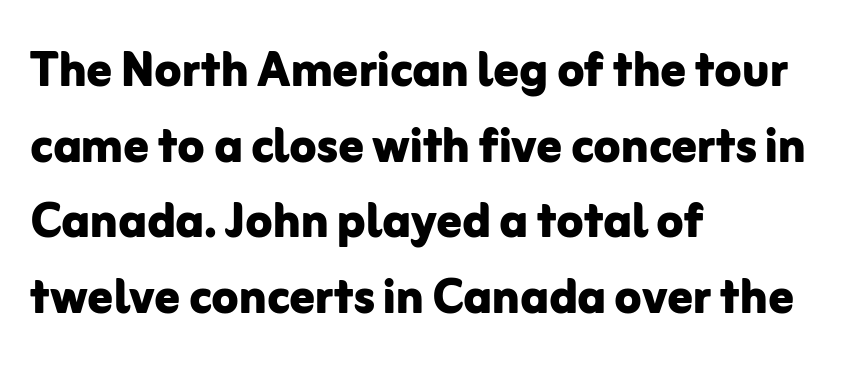
{"serif": "no", "italic": "no", "bold": "yes", "weight": "bold", "width": "normal", "stroke_contrast": "low", "x_height": "medium", "monospaced": "no", "underline": "no", "align": "left", "line_spacing_ratio": 1.22, "letter_spacing": "normal", "letter_spacing_em": 0.0, "glyph_px": 62}
